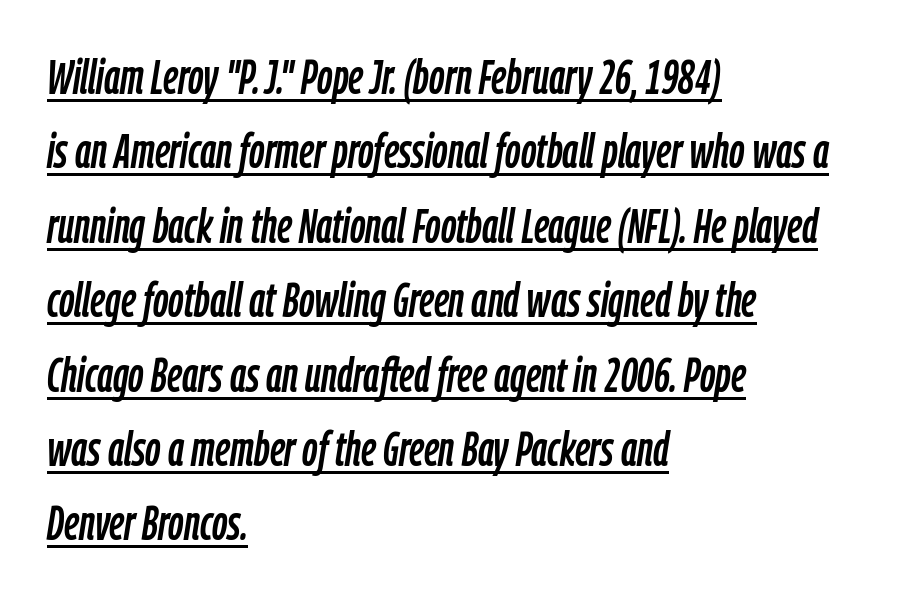
Q: Is the text italic (slanted)? A: Yes, it leans right by about 9 degrees.
Q: Is the text underlined? A: Yes.
Q: How is the paragraph aligned? A: Left-aligned.
Q: Is the spacing between letters normal or unusually wide? A: Normal.
Q: Is the spacing between lines tight, normal or loose? A: Normal.
Q: Width (condensed, normal, or wide)? A: Condensed.
Q: Stroke contrast? A: Low.
Q: x-height? A: Medium.
Q: Monospaced? A: No.
